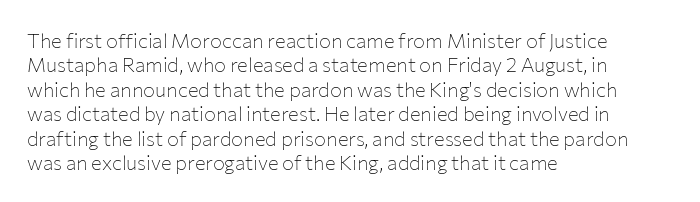
{"italic": "no", "bold": "no", "underline": "no", "align": "left", "line_spacing_ratio": 1.22, "letter_spacing": "normal", "letter_spacing_em": 0.0, "glyph_px": 20}
